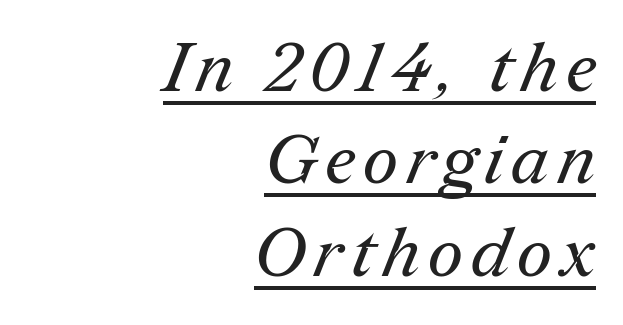
Compared with undecorated copy, this sample adds a rule below the words. The text was rendered using a seriffed face with decorative stroke endings. The passage shown stacks its lines at a standard gap. The passage is arranged like a letterhead date or caption credit — flush right. Weight: in the light-to-regular range. Looks like regular typesetting: each glyph gets only the width it needs.
